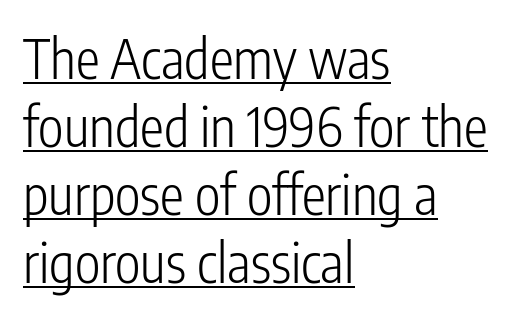
{"serif": "no", "italic": "no", "bold": "no", "weight": "light", "width": "condensed", "stroke_contrast": "low", "x_height": "medium", "monospaced": "no", "underline": "yes", "align": "left", "line_spacing": "normal", "line_spacing_ratio": 1.26, "letter_spacing": "normal", "letter_spacing_em": 0.0, "glyph_px": 54}
